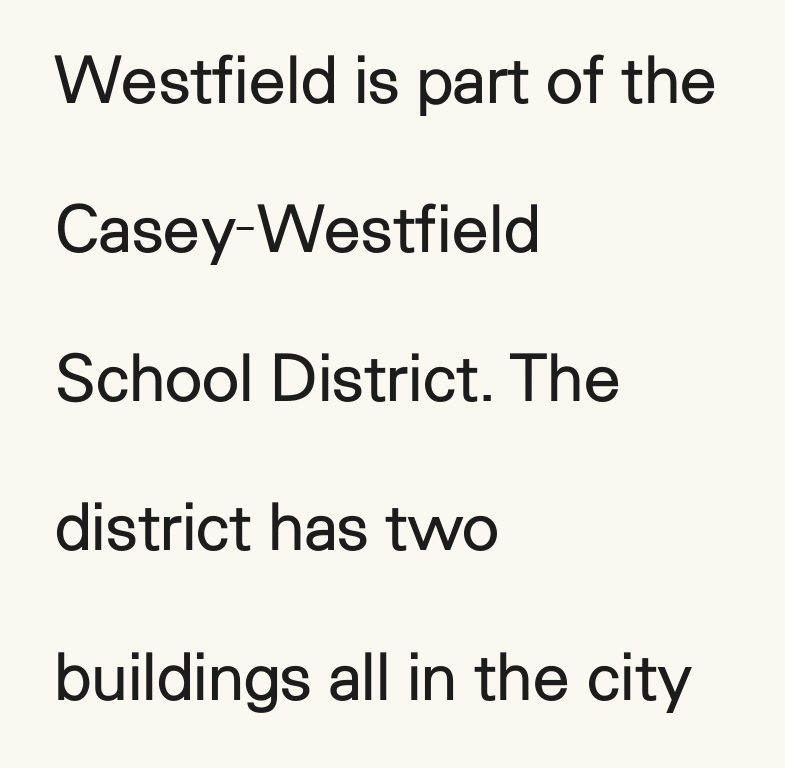
The image shows 66 px regular-weight sans-serif type, upright; set left-aligned, loose line spacing (2.26x), normal letter spacing, not underlined; low stroke contrast and a medium x-height.
